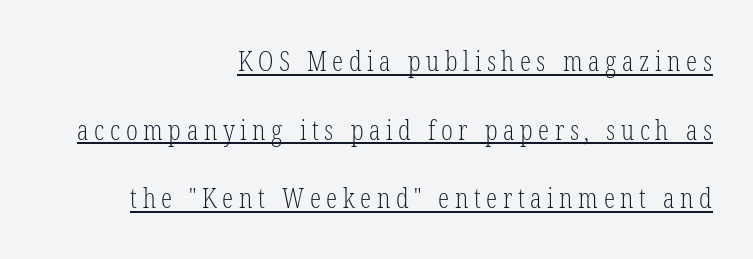
The image shows 28 px light, condensed serif type, upright; set right-aligned, loose line spacing (2.45x), unusually wide letter spacing (+0.2 em), underlined; low stroke contrast and a medium x-height.
